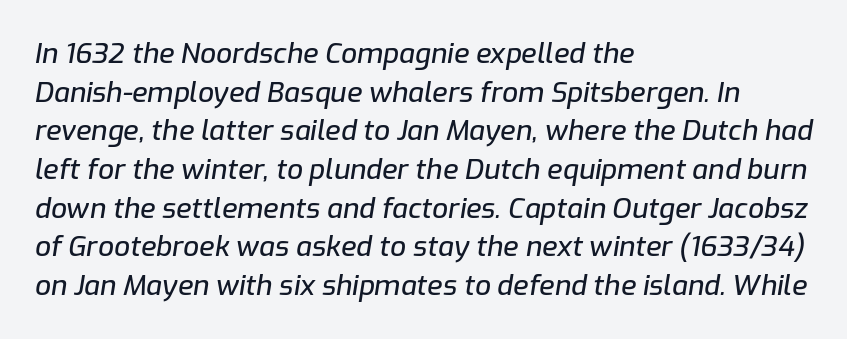
The image shows 28 px text type, italic (leaning right); set left-aligned, normal line spacing (1.38x), normal letter spacing, not underlined; low stroke contrast and a medium x-height.
